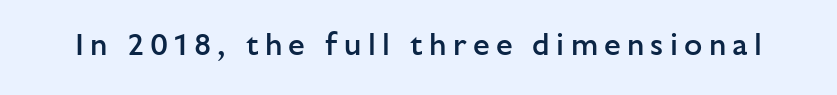
The rendering uses natural spacing where letterforms have individual widths. Every character sits straight up, as roman type does. Font category for this specimen: sans-serif. These words are printed semibold, heavier than regular yet not bold.
